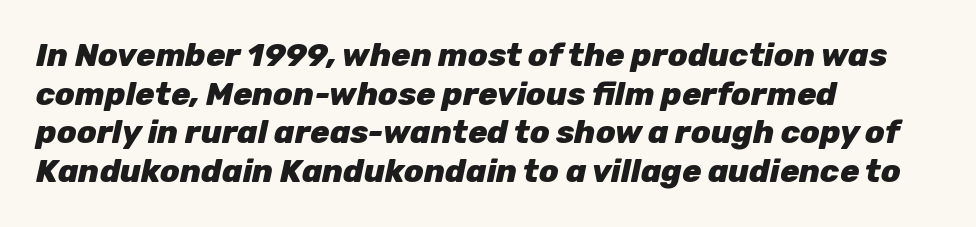
Summary of weight: heavy, a full bold. Here the designer chose a conventional face with non-uniform glyph widths. Nobody touched the tracking dial on this one. The setting favours the left margin, as ordinary paragraphs usually do.
